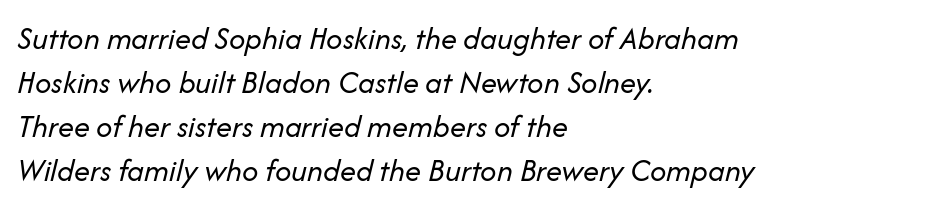
Q: Is the text bold? A: No.
Q: Is the text italic (slanted)? A: Yes, it leans right by about 14 degrees.
Q: Is the text underlined? A: No.
Q: How is the paragraph aligned? A: Left-aligned.
Q: Is the spacing between letters normal or unusually wide? A: Normal.
Q: Is the spacing between lines tight, normal or loose? A: Normal.
Q: Width (condensed, normal, or wide)? A: Normal.
Q: Stroke contrast? A: Low.
Q: x-height? A: Medium.
Q: Monospaced? A: No.
